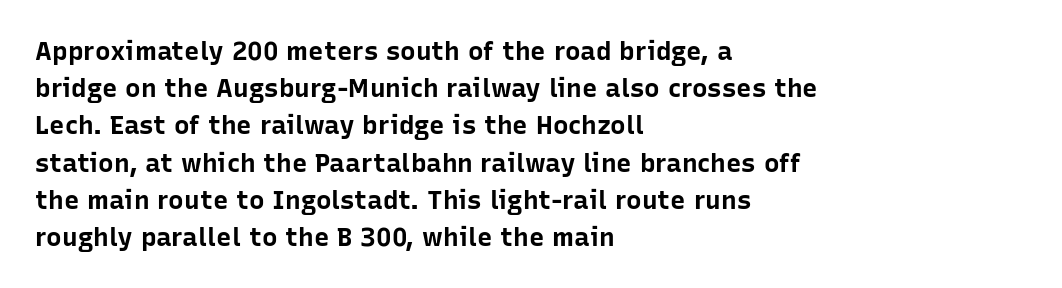
Q: Is the text bold? A: Yes.
Q: Is the text italic (slanted)? A: No, it is upright.
Q: Is the text underlined? A: No.
Q: How is the paragraph aligned? A: Left-aligned.
Q: Is the spacing between letters normal or unusually wide? A: Normal.
Q: Is the spacing between lines tight, normal or loose? A: Normal.
